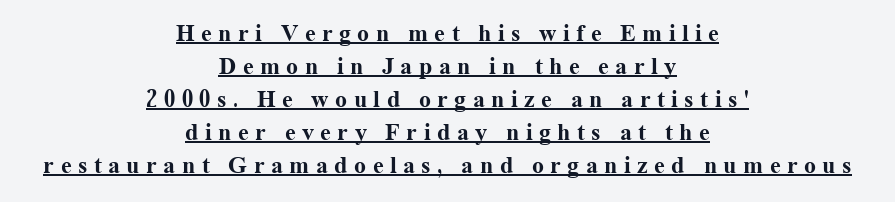
Q: Is the text bold? A: Yes.
Q: Is the text italic (slanted)? A: No, it is upright.
Q: Is the text underlined? A: Yes.
Q: How is the paragraph aligned? A: Centered.
Q: Is the spacing between letters normal or unusually wide? A: Unusually wide.
Q: Is the spacing between lines tight, normal or loose? A: Normal.
